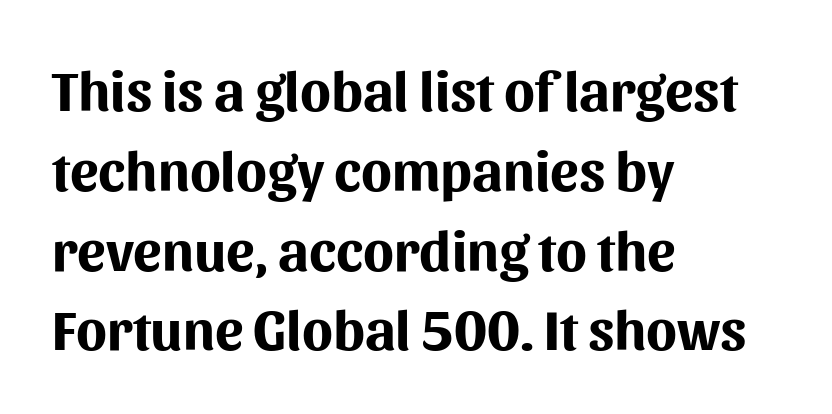
Q: Is the text bold? A: Yes.
Q: Is the text italic (slanted)? A: No, it is upright.
Q: Is the typeface a serif or a sans-serif typeface? A: Sans-serif.
Q: Is the text underlined? A: No.
Q: How is the paragraph aligned? A: Left-aligned.
Q: Is the spacing between letters normal or unusually wide? A: Normal.
Q: Is the spacing between lines tight, normal or loose? A: Normal.
Q: Width (condensed, normal, or wide)? A: Normal.
Q: Stroke contrast? A: Medium.
Q: x-height? A: Medium.
Q: Monospaced? A: No.
